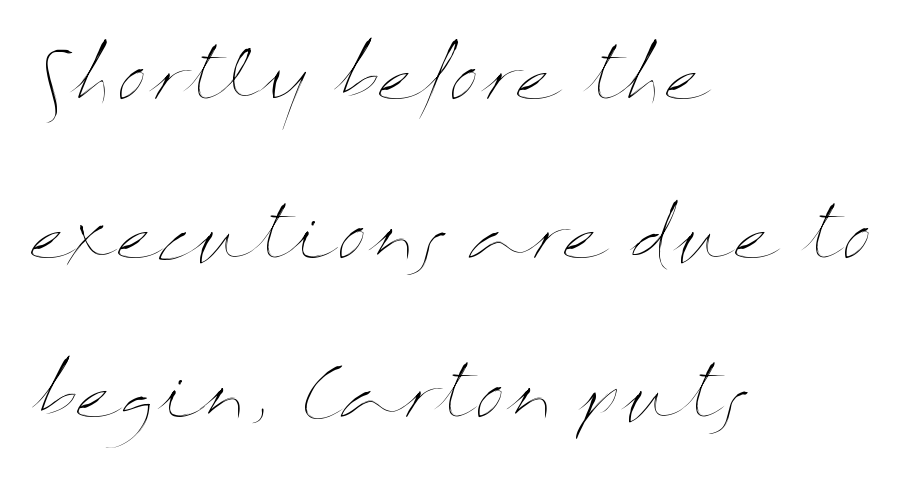
Q: Is the text bold? A: No.
Q: Is the text italic (slanted)? A: Yes.
Q: Is the text underlined? A: No.
Q: How is the paragraph aligned? A: Left-aligned.
Q: Is the spacing between letters normal or unusually wide? A: Normal.
Q: Is the spacing between lines tight, normal or loose? A: Loose.
Q: Width (condensed, normal, or wide)? A: Wide.
Q: Stroke contrast? A: Medium.
Q: x-height? A: Medium.
Q: Monospaced? A: No.
